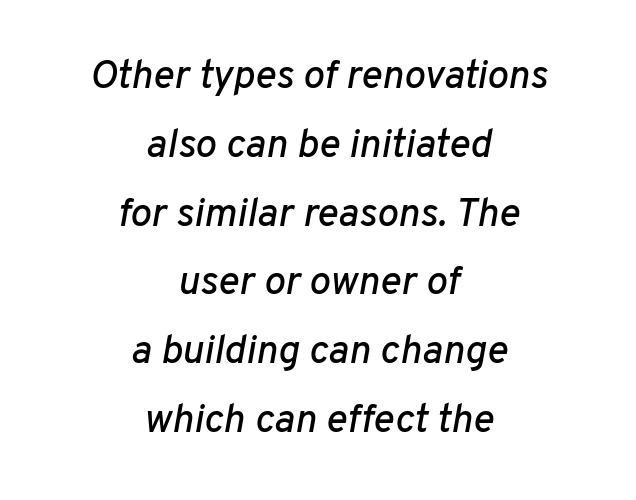
Q: Is the text italic (slanted)? A: Yes, it leans right by about 10 degrees.
Q: Is the text underlined? A: No.
Q: How is the paragraph aligned? A: Centered.
Q: Is the spacing between letters normal or unusually wide? A: Normal.
Q: Width (condensed, normal, or wide)? A: Normal.
Q: Stroke contrast? A: Low.
Q: x-height? A: Medium.
Q: Monospaced? A: No.
